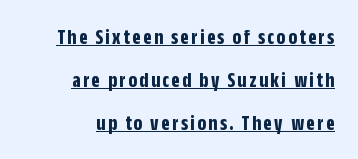
The image shows 22 px bold type, upright; set right-aligned, loose line spacing (1.95x), underlined.
